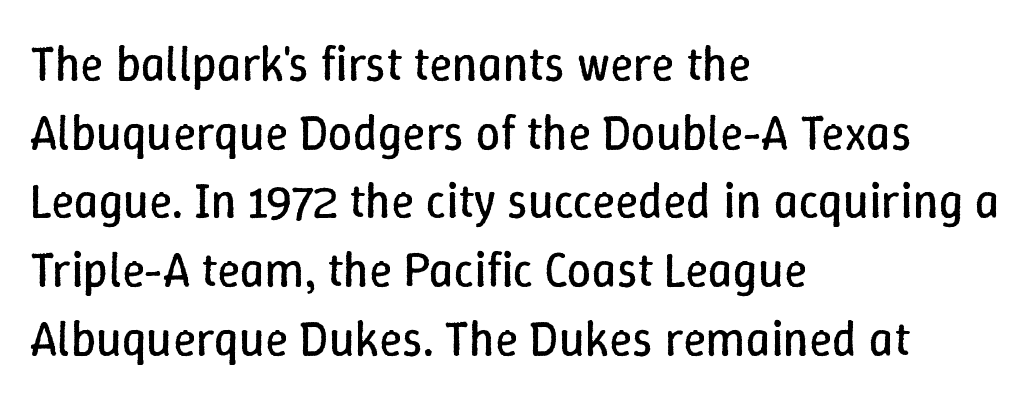
{"italic": "no", "bold": "no", "weight": "regular", "width": "normal", "stroke_contrast": "low", "x_height": "medium", "monospaced": "no", "underline": "no", "align": "left", "line_spacing": "normal", "line_spacing_ratio": 1.43, "letter_spacing": "normal", "letter_spacing_em": 0.0, "glyph_px": 48}
